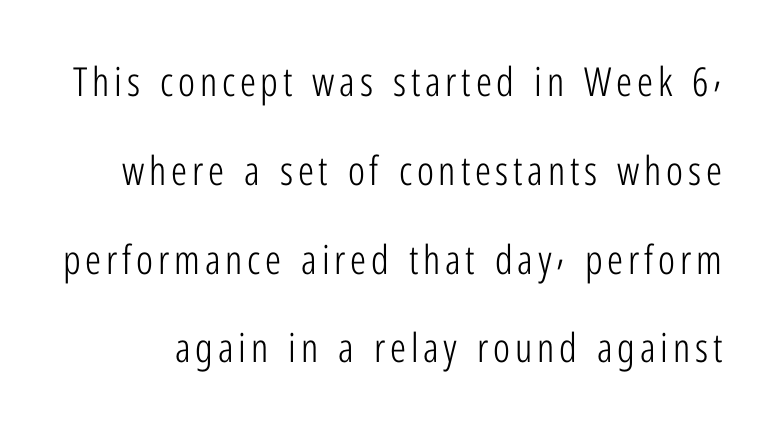
Q: Is the text bold? A: No.
Q: Is the text italic (slanted)? A: No, it is upright.
Q: Is the typeface a serif or a sans-serif typeface? A: Sans-serif.
Q: Is the text underlined? A: No.
Q: Is the spacing between lines tight, normal or loose? A: Loose.
Q: Width (condensed, normal, or wide)? A: Condensed.
Q: Stroke contrast? A: Low.
Q: x-height? A: Medium.
Q: Monospaced? A: No.
